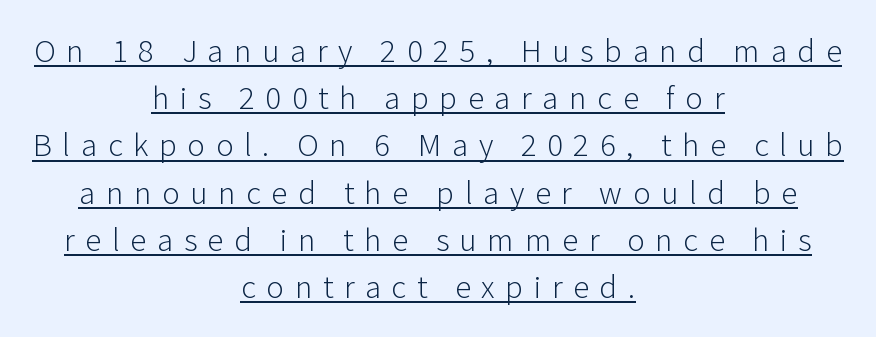
Q: Is the text bold? A: No.
Q: Is the text italic (slanted)? A: No, it is upright.
Q: Is the typeface a serif or a sans-serif typeface? A: Sans-serif.
Q: Is the text underlined? A: Yes.
Q: How is the paragraph aligned? A: Centered.
Q: Is the spacing between letters normal or unusually wide? A: Unusually wide.
Q: Is the spacing between lines tight, normal or loose? A: Normal.
Q: Width (condensed, normal, or wide)? A: Normal.
Q: Stroke contrast? A: Low.
Q: x-height? A: Medium.
Q: Monospaced? A: No.
